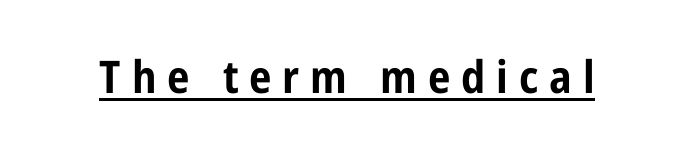
Q: Is the text bold? A: Yes.
Q: Is the text italic (slanted)? A: No, it is upright.
Q: Is the typeface a serif or a sans-serif typeface? A: Sans-serif.
Q: Is the text underlined? A: Yes.
Q: Is the spacing between letters normal or unusually wide? A: Unusually wide.
Q: Width (condensed, normal, or wide)? A: Condensed.
Q: Stroke contrast? A: Low.
Q: x-height? A: Medium.
Q: Monospaced? A: No.
